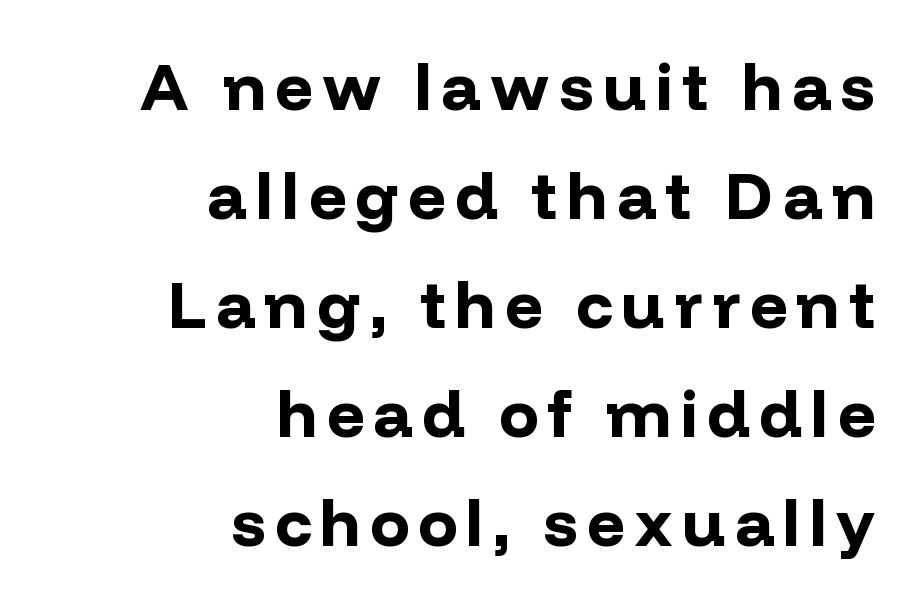
Q: Is the text bold? A: Yes.
Q: Is the text italic (slanted)? A: No, it is upright.
Q: Is the typeface a serif or a sans-serif typeface? A: Sans-serif.
Q: Is the text underlined? A: No.
Q: How is the paragraph aligned? A: Right-aligned.
Q: Is the spacing between lines tight, normal or loose? A: Normal.
Q: Width (condensed, normal, or wide)? A: Normal.
Q: Stroke contrast? A: Low.
Q: x-height? A: Medium.
Q: Monospaced? A: No.
